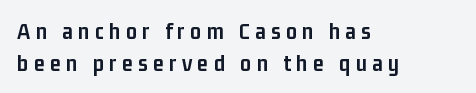
{"italic": "no", "bold": "yes", "underline": "no", "align": "left", "line_spacing": "normal", "line_spacing_ratio": 1.33, "letter_spacing": "wide", "letter_spacing_em": 0.23, "glyph_px": 24}
